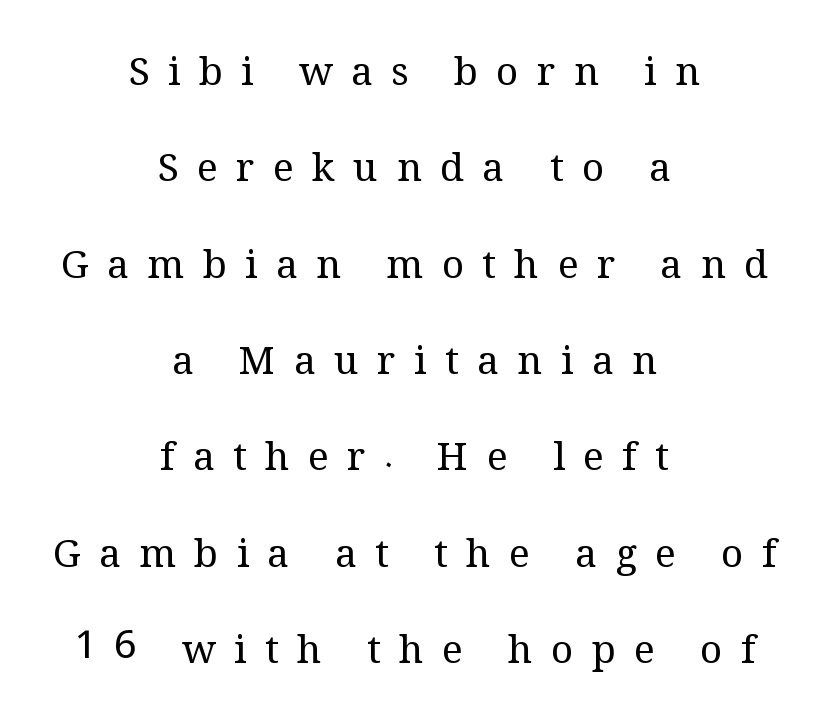
Q: Is the text bold? A: No.
Q: Is the text italic (slanted)? A: No, it is upright.
Q: Is the typeface a serif or a sans-serif typeface? A: Serif.
Q: Is the text underlined? A: No.
Q: How is the paragraph aligned? A: Centered.
Q: Is the spacing between letters normal or unusually wide? A: Unusually wide.
Q: Is the spacing between lines tight, normal or loose? A: Loose.
Q: Width (condensed, normal, or wide)? A: Normal.
Q: Stroke contrast? A: Medium.
Q: x-height? A: Medium.
Q: Monospaced? A: No.
